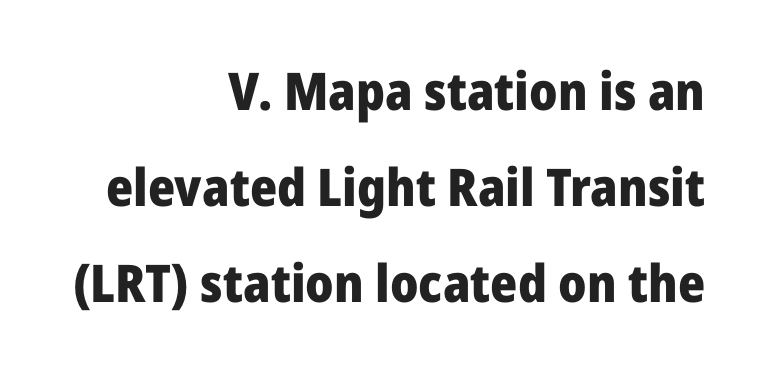
The tracking reads as untouched default to a designer's eye. This rendering uses right alignment, leaving the left contour irregular. Do the characters align in a grid? No, the font is proportional. Unmarked baselines from the first word to the last. Does the lettering tilt? It doesn't — this is upright.
